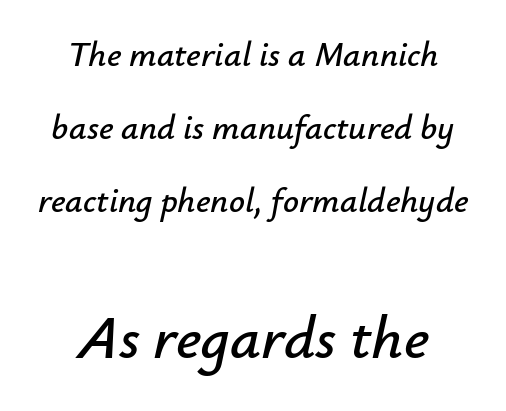
The image shows 61 px text type, italic (leaning right); set centered, loose line spacing (2.09x), normal letter spacing, not underlined; the second (bottom) block is 1.74x larger; low stroke contrast and a small x-height.
